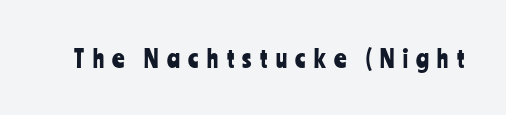
{"italic": "no", "underline": "no", "letter_spacing": "wide", "letter_spacing_em": 0.35, "glyph_px": 24}
